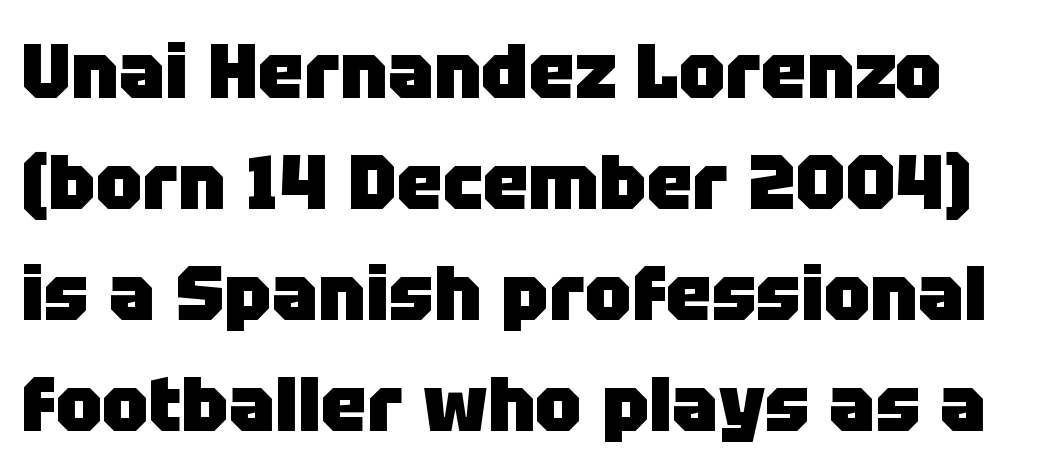
Q: Is the text bold? A: Yes.
Q: Is the text italic (slanted)? A: No, it is upright.
Q: Is the typeface a serif or a sans-serif typeface? A: Sans-serif.
Q: Is the text underlined? A: No.
Q: Is the spacing between letters normal or unusually wide? A: Normal.
Q: Is the spacing between lines tight, normal or loose? A: Normal.
Q: Width (condensed, normal, or wide)? A: Normal.
Q: Stroke contrast? A: Low.
Q: x-height? A: Large.
Q: Monospaced? A: No.
